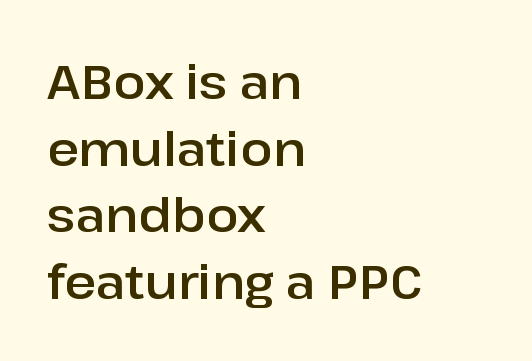
The image shows 48 px sans-serif type, upright; set left-aligned, normal line spacing (1.39x), normal letter spacing, not underlined; low stroke contrast and a medium x-height.
